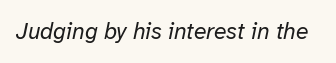
Q: Is the text bold? A: No.
Q: Is the text italic (slanted)? A: Yes, it leans right by about 12 degrees.
Q: Is the text underlined? A: No.
Q: Is the spacing between letters normal or unusually wide? A: Normal.
